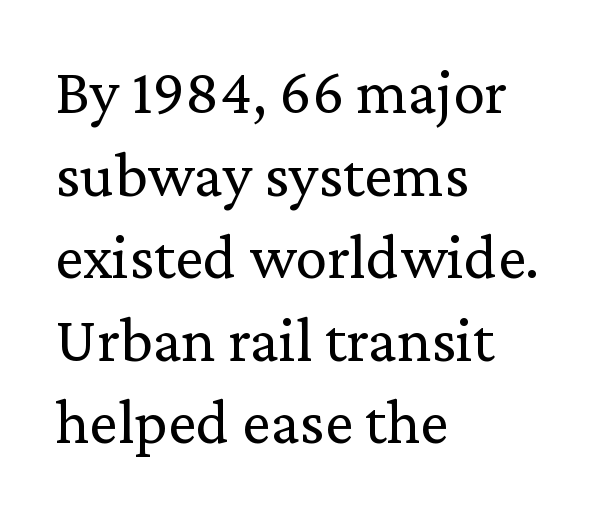
{"serif": "yes", "italic": "no", "bold": "no", "weight": "regular", "width": "normal", "stroke_contrast": "low", "x_height": "medium", "monospaced": "no", "underline": "no", "align": "left", "line_spacing": "normal", "line_spacing_ratio": 1.29, "letter_spacing": "normal", "letter_spacing_em": 0.0, "glyph_px": 64}
